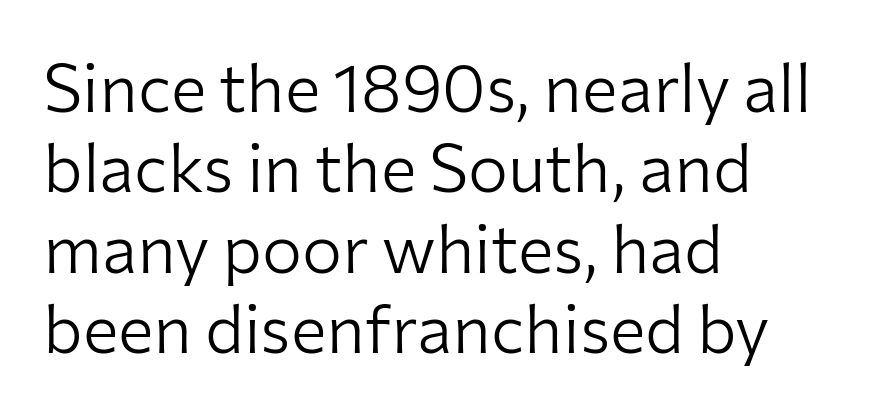
Q: Is the text bold? A: No.
Q: Is the text italic (slanted)? A: No, it is upright.
Q: Is the typeface a serif or a sans-serif typeface? A: Sans-serif.
Q: Is the text underlined? A: No.
Q: How is the paragraph aligned? A: Left-aligned.
Q: Is the spacing between letters normal or unusually wide? A: Normal.
Q: Width (condensed, normal, or wide)? A: Normal.
Q: Stroke contrast? A: Low.
Q: x-height? A: Medium.
Q: Monospaced? A: No.
